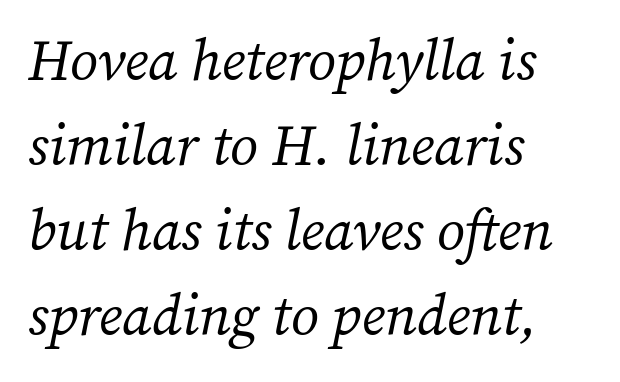
{"serif": "yes", "italic": "yes", "lean": "right", "slant_degrees": 12, "bold": "no", "weight": "regular", "width": "normal", "stroke_contrast": "medium", "x_height": "medium", "monospaced": "no", "underline": "no", "align": "left", "line_spacing": "normal", "line_spacing_ratio": 1.49, "letter_spacing": "normal", "letter_spacing_em": 0.0, "glyph_px": 57}
